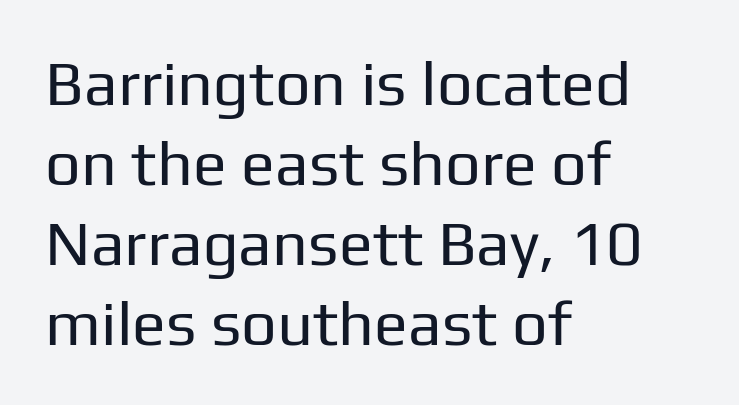
Q: Is the text bold? A: No.
Q: Is the text italic (slanted)? A: No, it is upright.
Q: Is the typeface a serif or a sans-serif typeface? A: Sans-serif.
Q: Is the text underlined? A: No.
Q: How is the paragraph aligned? A: Left-aligned.
Q: Is the spacing between letters normal or unusually wide? A: Normal.
Q: Is the spacing between lines tight, normal or loose? A: Normal.
Q: Width (condensed, normal, or wide)? A: Normal.
Q: Stroke contrast? A: Low.
Q: x-height? A: Medium.
Q: Monospaced? A: No.
